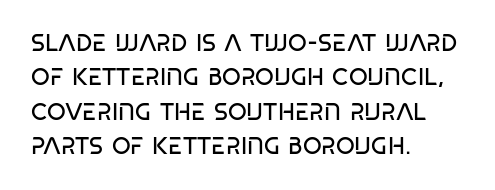
{"italic": "no", "bold": "no", "underline": "no", "align": "left", "line_spacing": "normal", "line_spacing_ratio": 1.43, "letter_spacing": "normal", "letter_spacing_em": 0.0, "glyph_px": 24}
